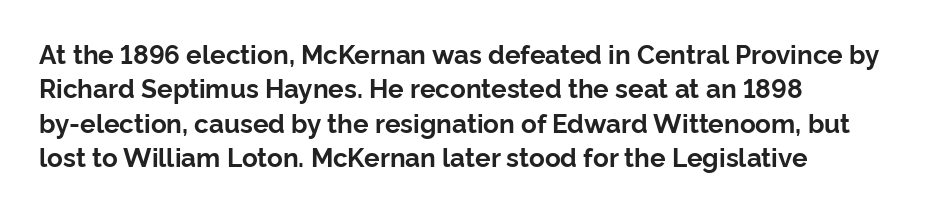
The image shows 26 px bold type, upright; set left-aligned, normal line spacing (1.32x), normal letter spacing, not underlined.
